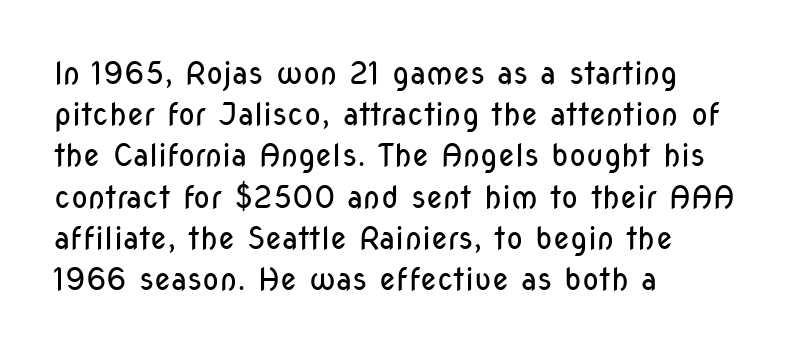
The image shows 31 px regular-weight, condensed sans-serif type, upright; set left-aligned, normal line spacing (1.33x), normal letter spacing, not underlined; low stroke contrast and a medium x-height.
